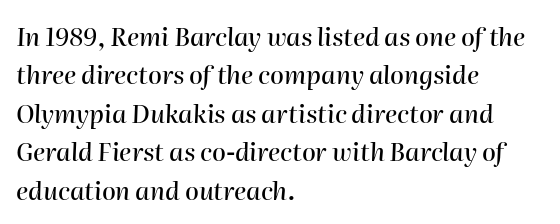
Q: Is the text italic (slanted)? A: Yes, it leans right by about 2 degrees.
Q: Is the text underlined? A: No.
Q: How is the paragraph aligned? A: Left-aligned.
Q: Is the spacing between letters normal or unusually wide? A: Normal.
Q: Is the spacing between lines tight, normal or loose? A: Normal.
